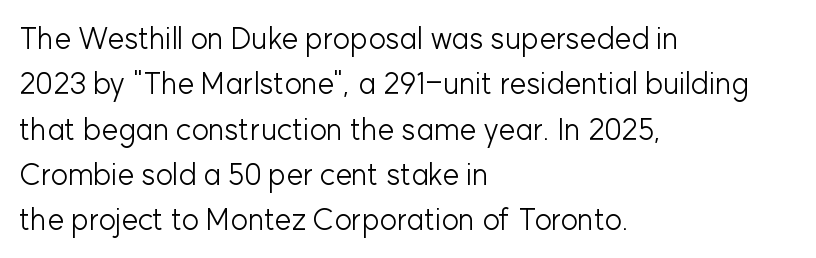
{"serif": "no", "italic": "no", "bold": "no", "weight": "light", "width": "normal", "stroke_contrast": "low", "x_height": "medium", "monospaced": "no", "underline": "no", "align": "left", "line_spacing": "normal", "line_spacing_ratio": 1.51, "letter_spacing": "normal", "letter_spacing_em": 0.0, "glyph_px": 30}
